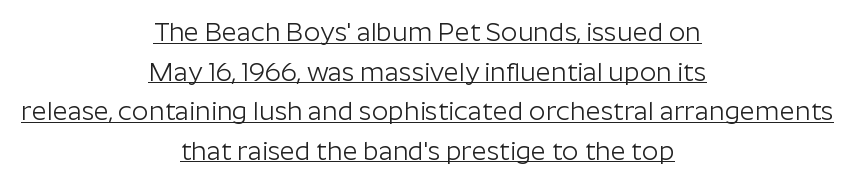
The image shows 26 px text type, upright; set centered, normal line spacing (1.52x), normal letter spacing, underlined.
